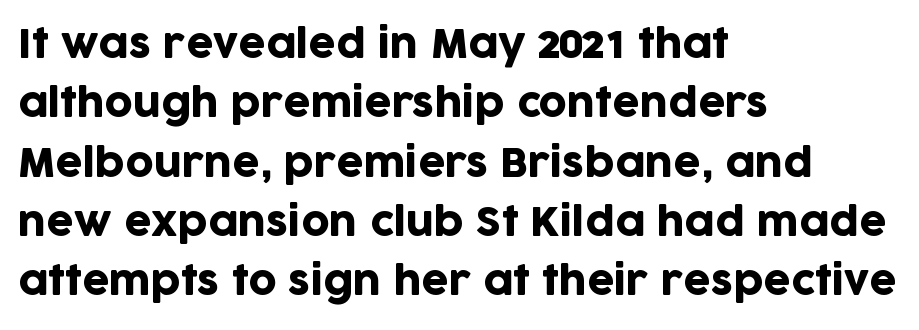
Q: Is the text italic (slanted)? A: No, it is upright.
Q: Is the typeface a serif or a sans-serif typeface? A: Sans-serif.
Q: Is the text underlined? A: No.
Q: How is the paragraph aligned? A: Left-aligned.
Q: Is the spacing between letters normal or unusually wide? A: Normal.
Q: Is the spacing between lines tight, normal or loose? A: Normal.
Q: Width (condensed, normal, or wide)? A: Normal.
Q: Stroke contrast? A: Low.
Q: x-height? A: Large.
Q: Monospaced? A: No.
